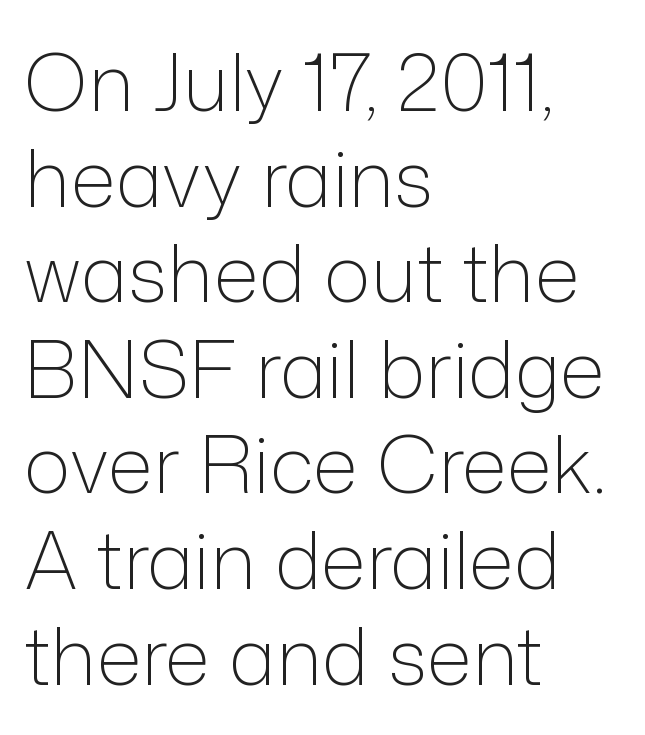
Do the letters lean? They stand straight. The strip under each line holds only bare page. Where is the straight margin? On the left. Is the type heavy? It reads as light-to-regular instead.
